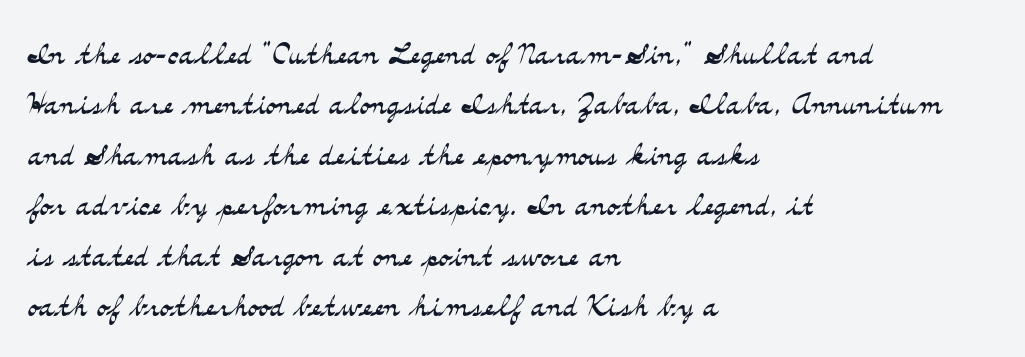
Q: Is the text bold? A: No.
Q: Is the text italic (slanted)? A: Yes.
Q: Is the typeface a serif or a sans-serif typeface? A: Serif.
Q: Is the text underlined? A: No.
Q: How is the paragraph aligned? A: Left-aligned.
Q: Is the spacing between letters normal or unusually wide? A: Normal.
Q: Width (condensed, normal, or wide)? A: Wide.
Q: Stroke contrast? A: Medium.
Q: x-height? A: Small.
Q: Monospaced? A: No.
